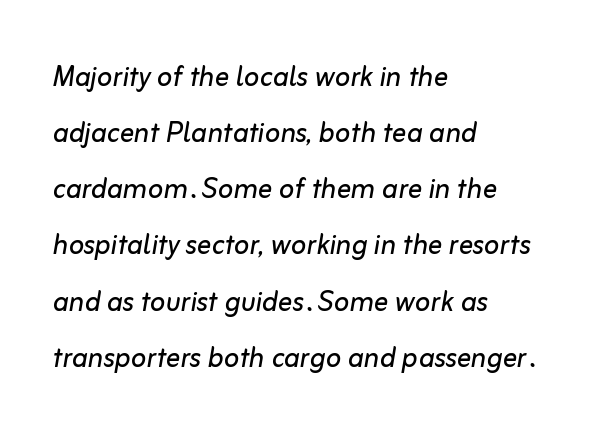
Reading down the column, the eye jumps a familiar distance to each next line. In terms of posture, this sample is oblique. Vertical stems look standard width or narrower in stroke. The words here are not underlined. Think of a printed novel: that variable character pitch is what you see here.
